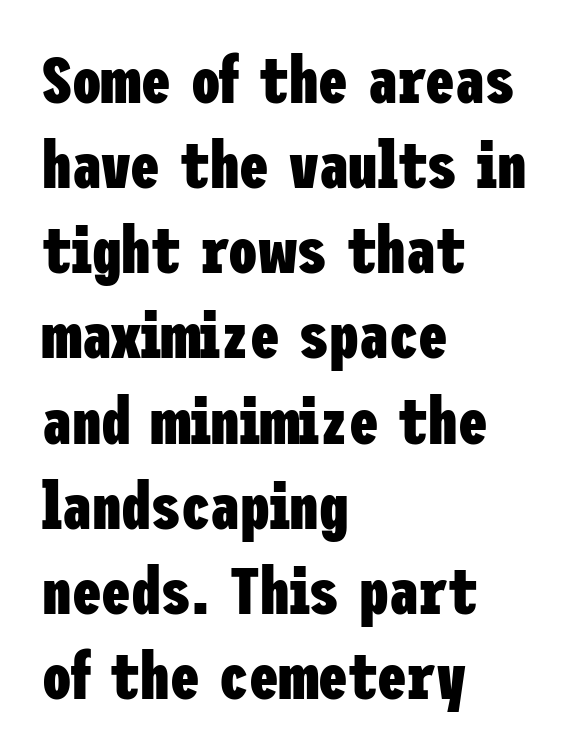
{"serif": "no", "italic": "no", "bold": "yes", "weight": "heavy", "width": "condensed", "stroke_contrast": "low", "x_height": "medium", "underline": "no", "align": "left", "line_spacing": "normal", "line_spacing_ratio": 1.29, "letter_spacing": "normal", "letter_spacing_em": 0.0, "glyph_px": 66}
